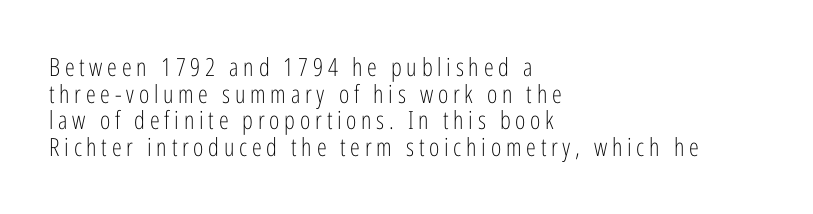
The image shows 25 px text type, upright; set left-aligned, tight line spacing (1.07x), not underlined.
